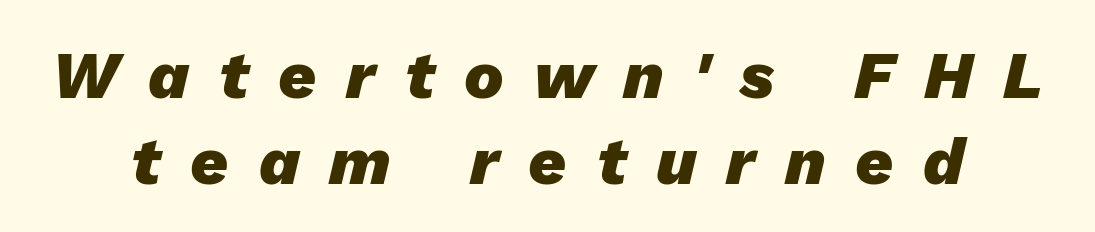
Q: Is the text bold? A: Yes.
Q: Is the text italic (slanted)? A: Yes, it leans right by about 13 degrees.
Q: Is the text underlined? A: No.
Q: Is the spacing between letters normal or unusually wide? A: Unusually wide.
Q: Is the spacing between lines tight, normal or loose? A: Normal.
Q: Width (condensed, normal, or wide)? A: Normal.
Q: Stroke contrast? A: Low.
Q: x-height? A: Medium.
Q: Monospaced? A: No.
